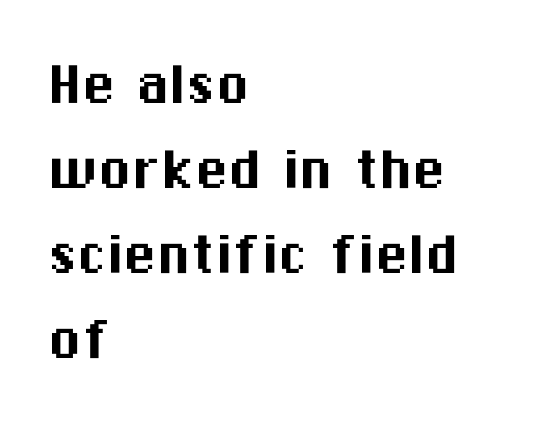
Q: Is the text italic (slanted)? A: No, it is upright.
Q: Is the typeface a serif or a sans-serif typeface? A: Sans-serif.
Q: Is the text underlined? A: No.
Q: How is the paragraph aligned? A: Left-aligned.
Q: Is the spacing between letters normal or unusually wide? A: Normal.
Q: Is the spacing between lines tight, normal or loose? A: Normal.
Q: Width (condensed, normal, or wide)? A: Normal.
Q: Stroke contrast? A: Medium.
Q: x-height? A: Medium.
Q: Monospaced? A: No.
